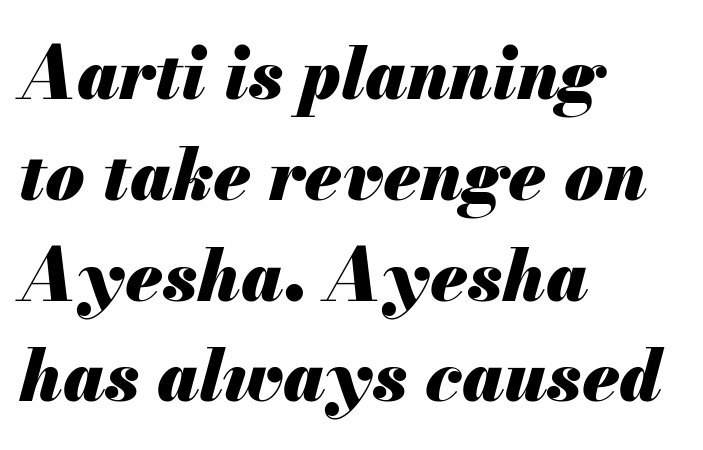
Q: Is the text bold? A: Yes.
Q: Is the text italic (slanted)? A: Yes, it leans right by about 13 degrees.
Q: Is the text underlined? A: No.
Q: How is the paragraph aligned? A: Left-aligned.
Q: Is the spacing between letters normal or unusually wide? A: Normal.
Q: Is the spacing between lines tight, normal or loose? A: Normal.
Q: Width (condensed, normal, or wide)? A: Normal.
Q: Stroke contrast? A: Medium.
Q: x-height? A: Small.
Q: Monospaced? A: No.
